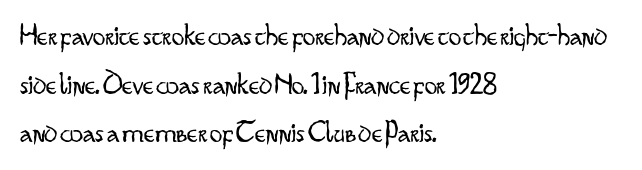
The image shows 31 px light, condensed sans-serif type, upright; set left-aligned, normal line spacing (1.57x), normal letter spacing, not underlined; low stroke contrast and a small x-height.
